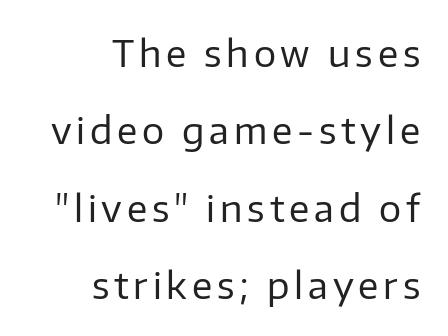
Q: Is the text bold? A: No.
Q: Is the text italic (slanted)? A: No, it is upright.
Q: Is the typeface a serif or a sans-serif typeface? A: Sans-serif.
Q: Is the text underlined? A: No.
Q: How is the paragraph aligned? A: Right-aligned.
Q: Is the spacing between lines tight, normal or loose? A: Loose.
Q: Width (condensed, normal, or wide)? A: Normal.
Q: Stroke contrast? A: Low.
Q: x-height? A: Medium.
Q: Monospaced? A: No.
